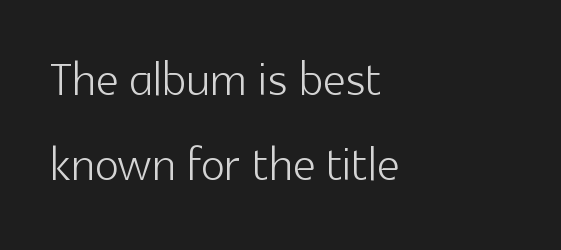
The image shows 63 px light sans-serif type, upright; set left-aligned, normal line spacing (1.35x), normal letter spacing, not underlined; a medium x-height.
